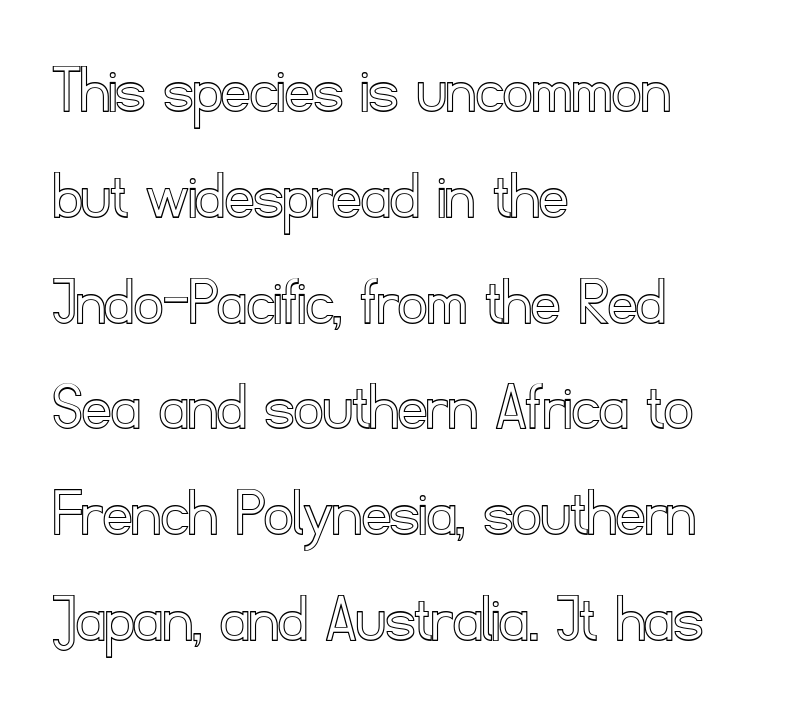
Clear beneath every line of the passage. Style check: upright. Each letter keeps its own natural width here, so spacing adapts to shape. The type is set solid horizontally, with unmodified tracking. Is the block centered? No — it sits flush against the left margin.
